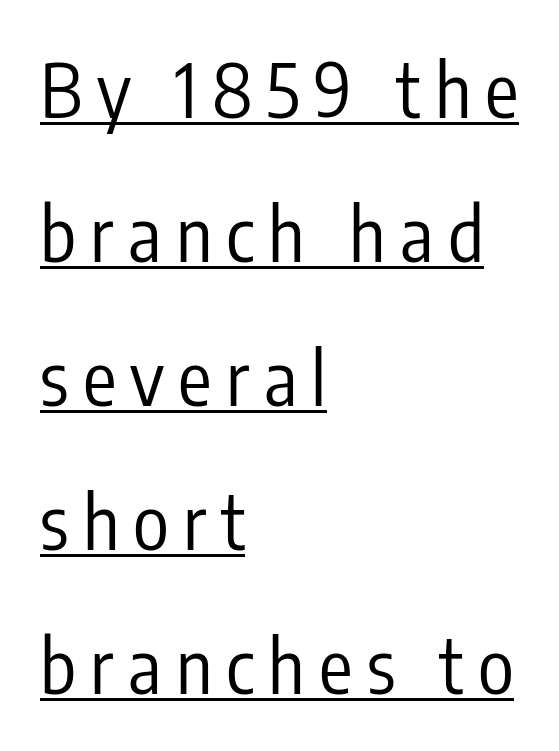
Q: Is the text bold? A: No.
Q: Is the text italic (slanted)? A: No, it is upright.
Q: Is the typeface a serif or a sans-serif typeface? A: Sans-serif.
Q: Is the text underlined? A: Yes.
Q: How is the paragraph aligned? A: Left-aligned.
Q: Is the spacing between lines tight, normal or loose? A: Loose.
Q: Width (condensed, normal, or wide)? A: Condensed.
Q: Stroke contrast? A: Low.
Q: x-height? A: Medium.
Q: Monospaced? A: No.
